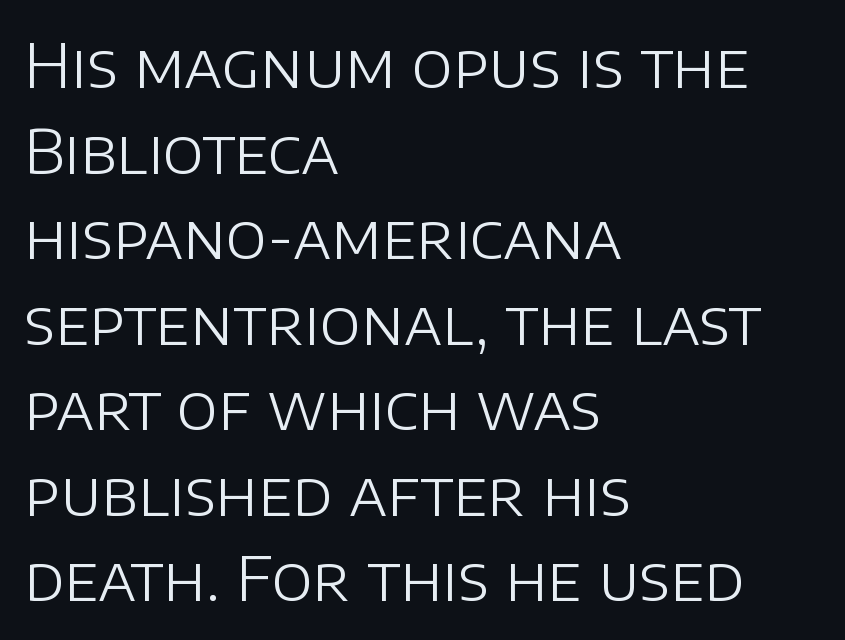
{"serif": "no", "italic": "no", "bold": "no", "weight": "light", "width": "normal", "stroke_contrast": "low", "x_height": "large", "monospaced": "no", "underline": "no", "align": "left", "line_spacing": "normal", "line_spacing_ratio": 1.38, "letter_spacing": "normal", "letter_spacing_em": 0.0, "glyph_px": 62}
